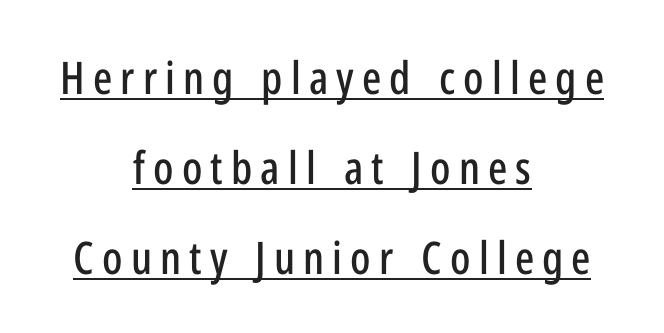
{"serif": "no", "italic": "no", "width": "condensed", "stroke_contrast": "low", "x_height": "medium", "monospaced": "no", "underline": "yes", "align": "center", "line_spacing": "loose", "line_spacing_ratio": 2.0, "glyph_px": 45}
